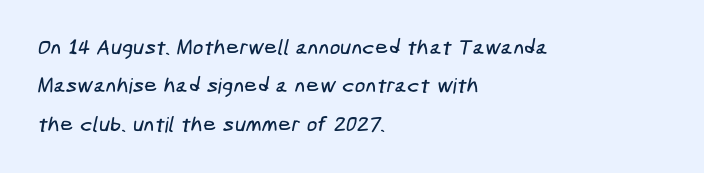
Q: Is the text underlined? A: No.
Q: How is the paragraph aligned? A: Left-aligned.
Q: Is the spacing between letters normal or unusually wide? A: Normal.
